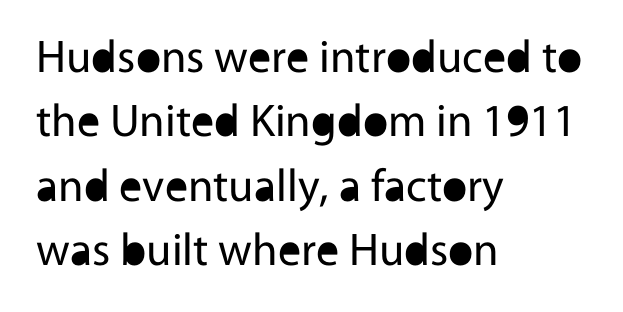
The image shows 46 px regular-weight sans-serif type, upright; set left-aligned, normal line spacing (1.4x), normal letter spacing, not underlined; a medium x-height.
